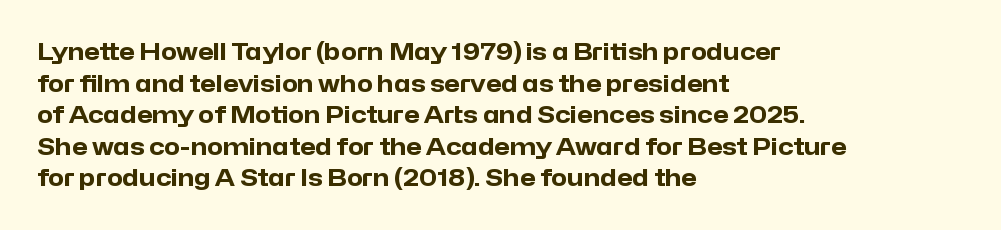
{"italic": "no", "bold": "yes", "underline": "no", "align": "left", "line_spacing": "normal", "line_spacing_ratio": 1.37, "letter_spacing": "normal", "letter_spacing_em": 0.0, "glyph_px": 23}
